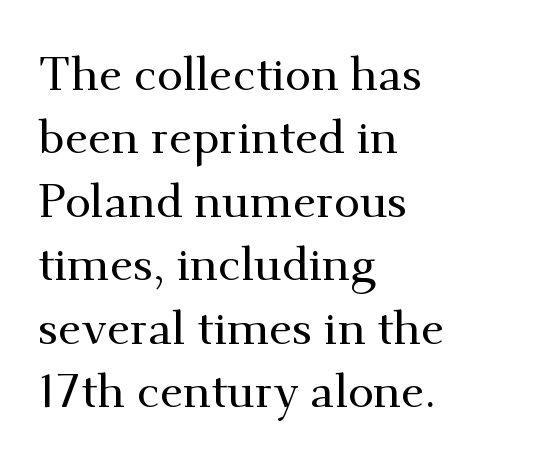
Do the letters lean? They stand straight. Yep, those are serifs on the letters. Varying glyph widths throughout — classic text-font behaviour. This sample uses plain, unmodified letter spacing. Line beginnings align vertically; line endings do not.
